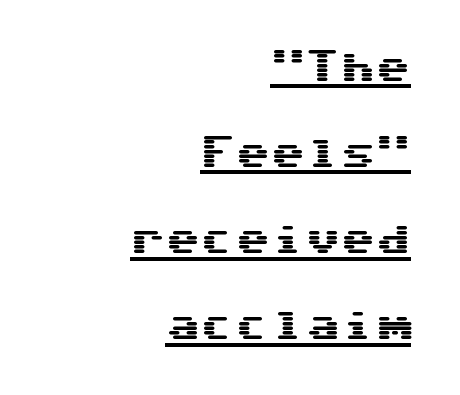
Q: Is the text italic (slanted)? A: No, it is upright.
Q: Is the typeface a serif or a sans-serif typeface? A: Sans-serif.
Q: Is the text underlined? A: Yes.
Q: How is the paragraph aligned? A: Right-aligned.
Q: Is the spacing between letters normal or unusually wide? A: Normal.
Q: Is the spacing between lines tight, normal or loose? A: Loose.
Q: Width (condensed, normal, or wide)? A: Wide.
Q: Stroke contrast? A: Medium.
Q: x-height? A: Medium.
